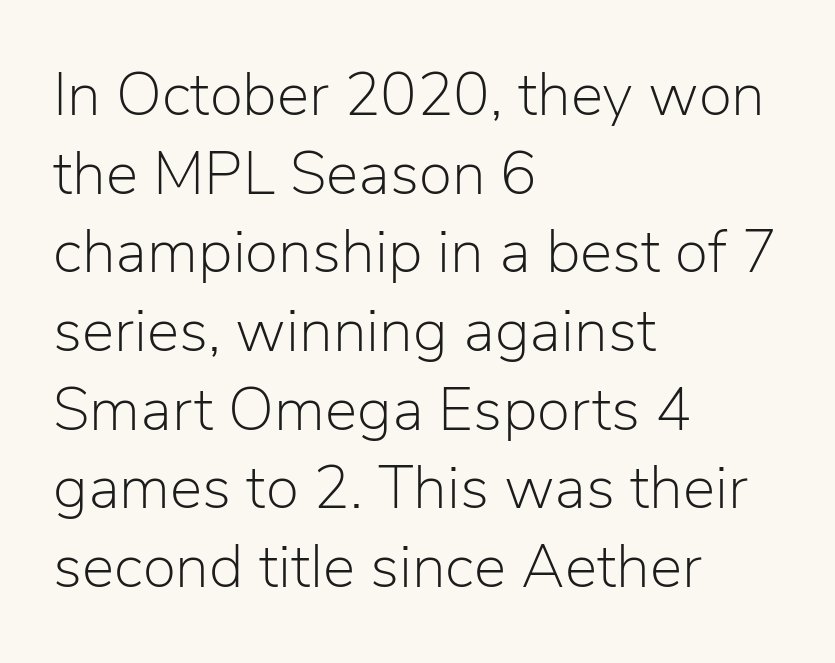
The image shows 61 px light sans-serif type, upright; set left-aligned, normal line spacing (1.29x), normal letter spacing, not underlined; low stroke contrast and a medium x-height.
